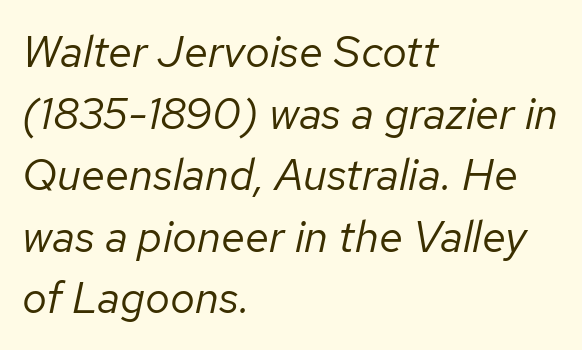
The image shows 44 px regular-weight type, italic (leaning right); set left-aligned, normal line spacing (1.4x), normal letter spacing, not underlined; low stroke contrast and a medium x-height.
